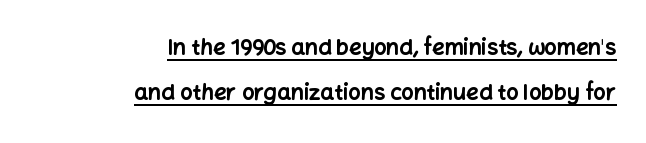
{"italic": "no", "bold": "yes", "underline": "yes", "align": "right", "line_spacing": "loose", "line_spacing_ratio": 2.06, "letter_spacing": "normal", "letter_spacing_em": 0.0, "glyph_px": 22}
